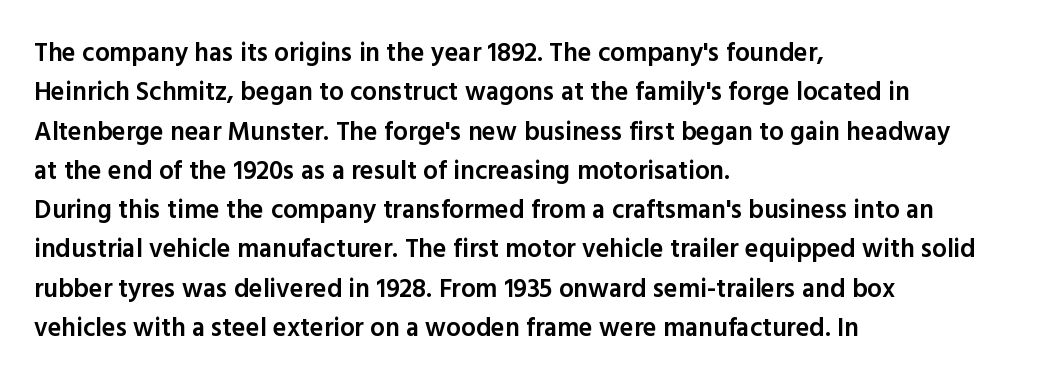
Layout note: lines flush left. The rendering uses a moderate line-height, typical for paragraphs. The typography opts for an upright posture over an oblique one. Weight check: semibold — heavier than regular, not quite bold. The area under the type is left untouched.
